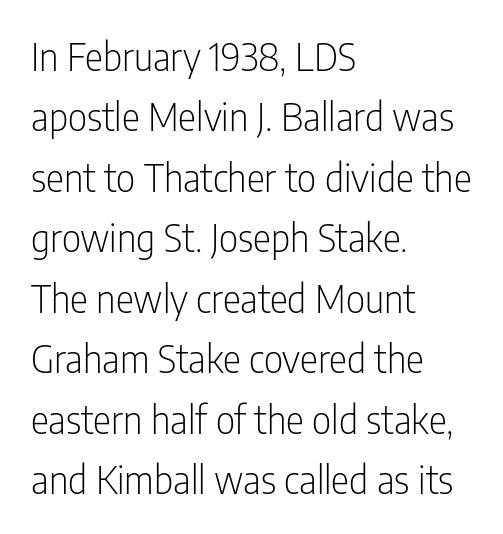
{"serif": "no", "italic": "no", "bold": "no", "weight": "light", "width": "condensed", "stroke_contrast": "low", "x_height": "medium", "monospaced": "no", "underline": "no", "align": "left", "line_spacing": "normal", "line_spacing_ratio": 1.59, "letter_spacing": "normal", "letter_spacing_em": 0.0, "glyph_px": 38}
